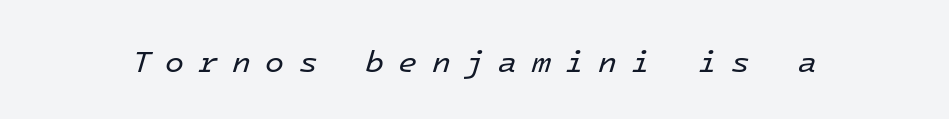
Q: Is the text bold? A: No.
Q: Is the text italic (slanted)? A: Yes, it leans right by about 16 degrees.
Q: Is the text underlined? A: No.
Q: Is the spacing between letters normal or unusually wide? A: Unusually wide.
Q: Width (condensed, normal, or wide)? A: Normal.
Q: Stroke contrast? A: Low.
Q: x-height? A: Medium.
Q: Monospaced? A: Yes.
